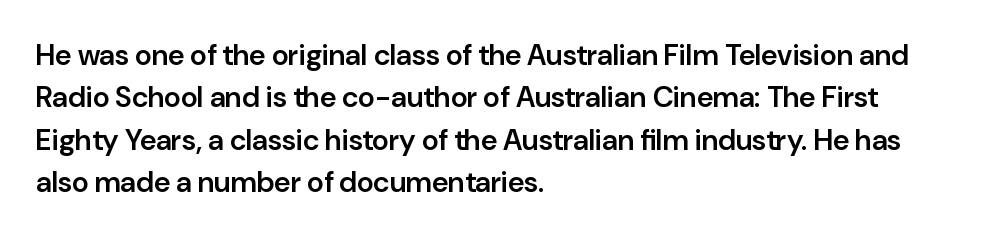
The image shows 29 px semibold sans-serif type, upright; set left-aligned, normal line spacing (1.46x), normal letter spacing, not underlined; low stroke contrast and a medium x-height.
